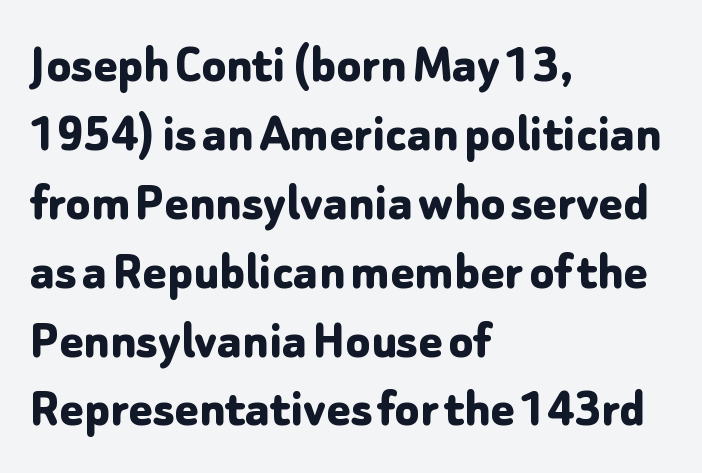
{"serif": "no", "italic": "no", "bold": "yes", "weight": "bold", "width": "normal", "stroke_contrast": "low", "x_height": "medium", "monospaced": "no", "underline": "no", "align": "left", "line_spacing_ratio": 1.23, "letter_spacing": "normal", "letter_spacing_em": 0.0, "glyph_px": 56}
